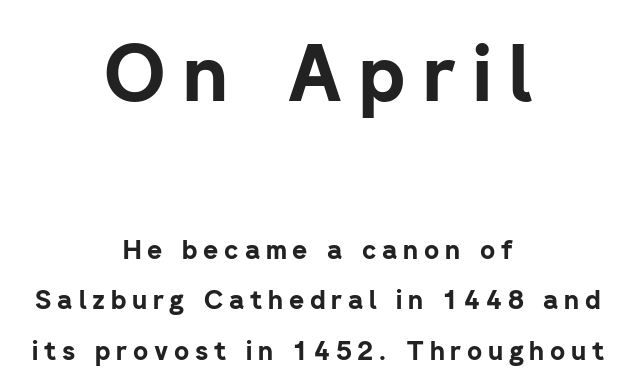
{"serif": "no", "italic": "no", "bold": "yes", "weight": "bold", "width": "normal", "stroke_contrast": "low", "x_height": "medium", "monospaced": "no", "underline": "no", "align": "center", "line_spacing": "loose", "line_spacing_ratio": 1.94, "letter_spacing": "wide", "letter_spacing_em": 0.22, "larger_block": "first", "size_ratio": 3.0, "glyph_px": 78}
